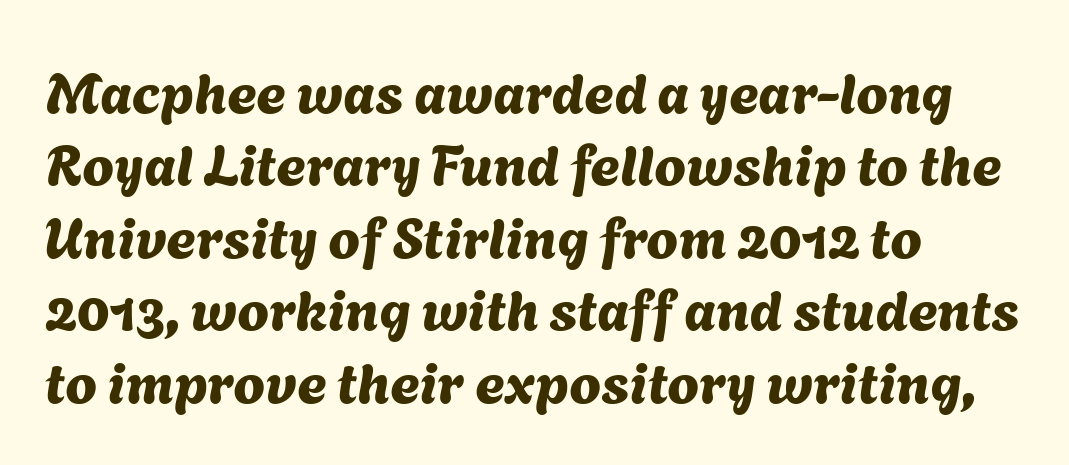
The image shows 57 px sans-serif type; set left-aligned, normal line spacing (1.27x), normal letter spacing, not underlined; medium stroke contrast and a medium x-height.
